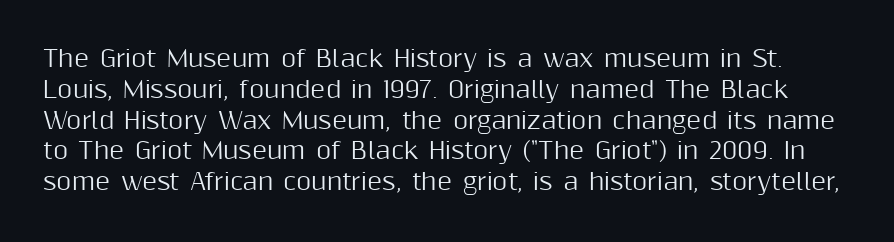
{"italic": "no", "underline": "no", "line_spacing": "normal", "line_spacing_ratio": 1.34, "letter_spacing": "normal", "letter_spacing_em": 0.0, "glyph_px": 23}
